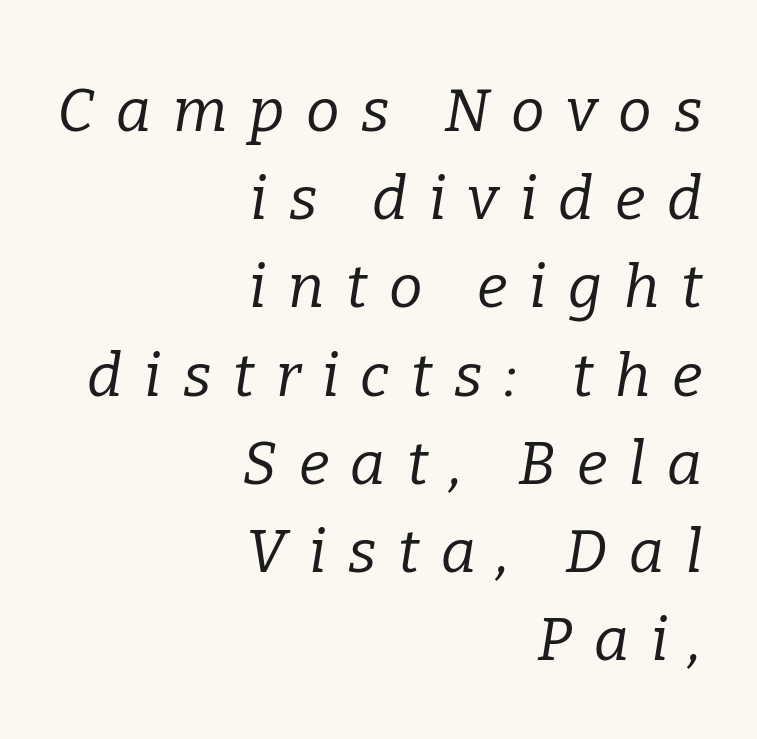
{"serif": "yes", "italic": "yes", "lean": "right", "slant_degrees": 9, "bold": "no", "weight": "regular", "width": "normal", "stroke_contrast": "low", "x_height": "medium", "monospaced": "no", "underline": "no", "align": "right", "line_spacing": "normal", "line_spacing_ratio": 1.47, "letter_spacing": "wide", "letter_spacing_em": 0.36, "glyph_px": 60}
